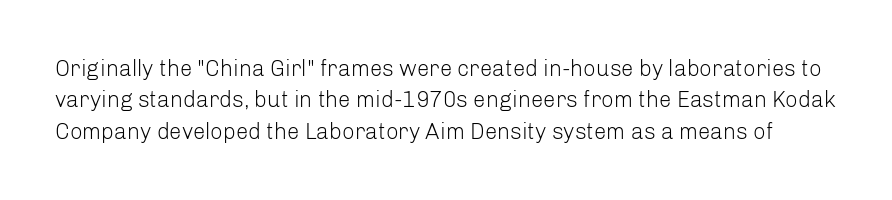
Q: Is the text bold? A: No.
Q: Is the text italic (slanted)? A: No, it is upright.
Q: Is the text underlined? A: No.
Q: Is the spacing between letters normal or unusually wide? A: Normal.
Q: Is the spacing between lines tight, normal or loose? A: Normal.
